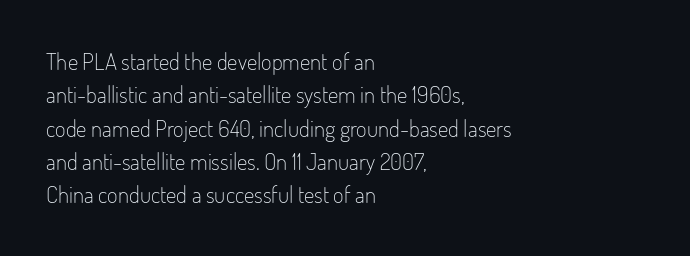
How would I describe the line gaps? Plain and ordinary. Just letters on the line, the space beneath them empty. Alignment: flush left. In terms of posture, this sample is upright.
